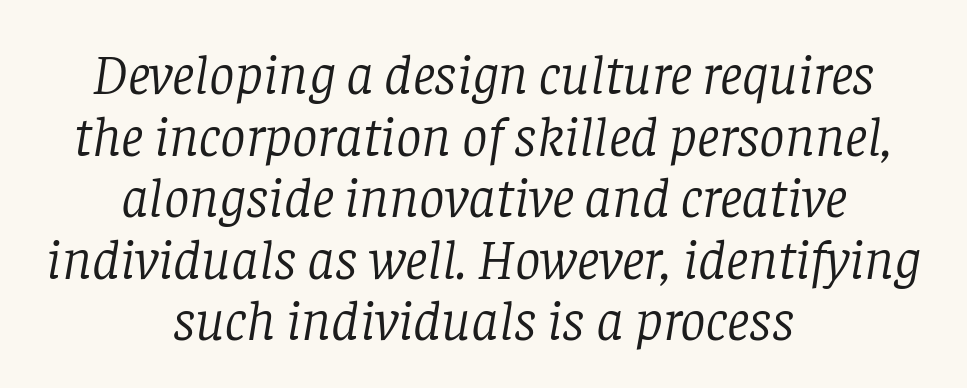
Looking at the ascenders, they clearly lean. The rag falls on both sides of this text block equally. These lines huddle together more closely than default settings would place them. Summary of weight: not heavy and not bold. Character widths vary here, with narrow letters taking less room than wide ones. Spacing between characters is what you'd get straight out of the box.
